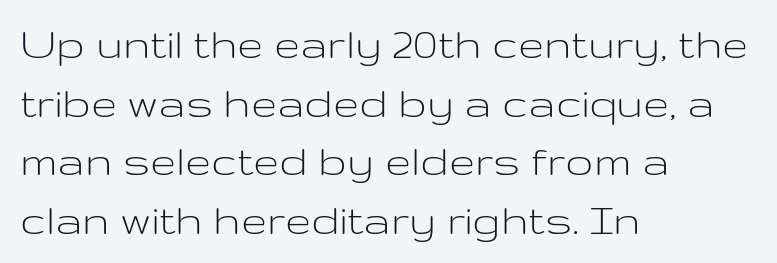
The image shows 47 px light, wide sans-serif type, upright; set left-aligned, normal line spacing (1.25x), normal letter spacing, not underlined; low stroke contrast and a medium x-height.
